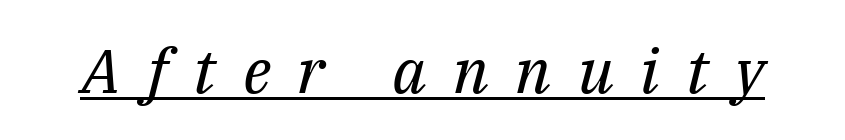
The image shows 62 px regular-weight serif type, italic (leaning right); set unusually wide letter spacing (+0.43 em), underlined; medium stroke contrast and a medium x-height.
